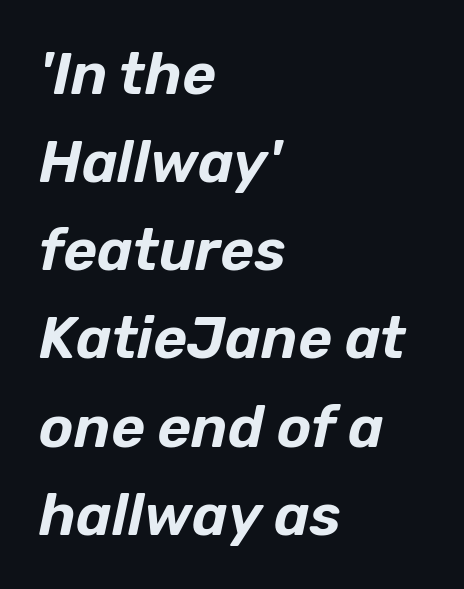
The image shows 58 px text type, italic (leaning right); set left-aligned, normal line spacing (1.52x), normal letter spacing, not underlined; low stroke contrast and a medium x-height.
